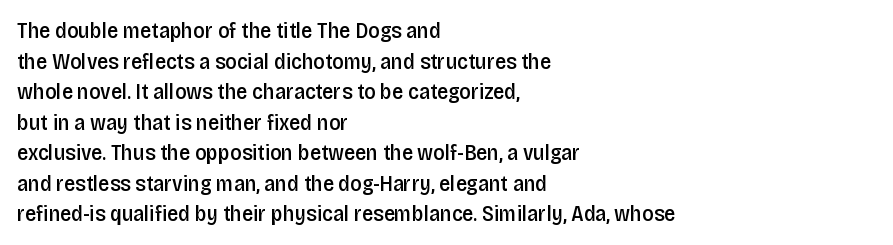
{"italic": "no", "bold": "semi", "underline": "no", "align": "left", "line_spacing": "normal", "line_spacing_ratio": 1.39, "letter_spacing": "normal", "letter_spacing_em": 0.0, "glyph_px": 22}
